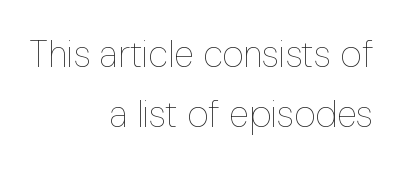
Q: Is the text bold? A: No.
Q: Is the text italic (slanted)? A: No, it is upright.
Q: Is the text underlined? A: No.
Q: How is the paragraph aligned? A: Right-aligned.
Q: Is the spacing between letters normal or unusually wide? A: Normal.
Q: Is the spacing between lines tight, normal or loose? A: Normal.
Q: Width (condensed, normal, or wide)? A: Condensed.
Q: Stroke contrast? A: Low.
Q: x-height? A: Medium.
Q: Monospaced? A: No.
